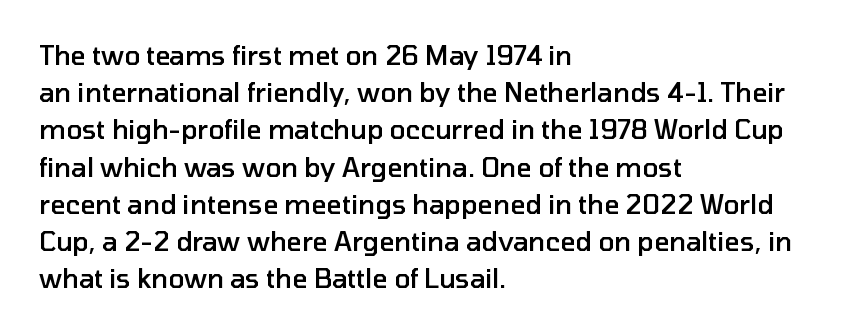
{"italic": "no", "bold": "semi", "underline": "no", "align": "left", "line_spacing": "normal", "line_spacing_ratio": 1.43, "letter_spacing": "normal", "letter_spacing_em": 0.0, "glyph_px": 26}
